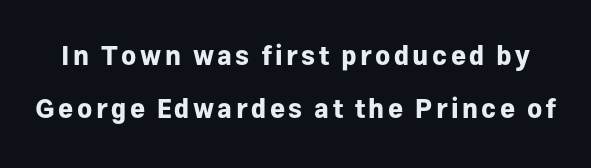
The image shows 26 px bold type, upright; set loose line spacing (2.02x), not underlined.
